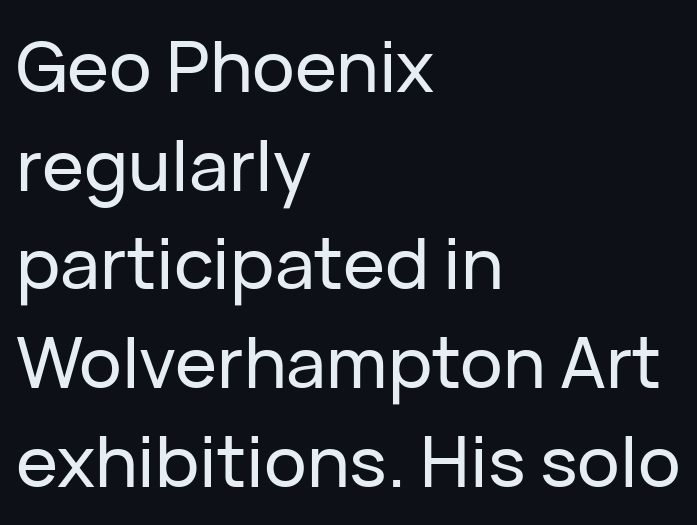
Q: Is the text italic (slanted)? A: No, it is upright.
Q: Is the typeface a serif or a sans-serif typeface? A: Sans-serif.
Q: Is the text underlined? A: No.
Q: How is the paragraph aligned? A: Left-aligned.
Q: Is the spacing between letters normal or unusually wide? A: Normal.
Q: Is the spacing between lines tight, normal or loose? A: Normal.
Q: Width (condensed, normal, or wide)? A: Normal.
Q: Stroke contrast? A: Low.
Q: x-height? A: Medium.
Q: Monospaced? A: No.
